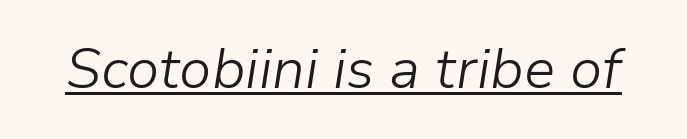
{"italic": "yes", "lean": "right", "slant_degrees": 9, "bold": "no", "weight": "light", "width": "normal", "stroke_contrast": "low", "x_height": "medium", "monospaced": "no", "underline": "yes", "letter_spacing": "normal", "letter_spacing_em": 0.0, "glyph_px": 56}
